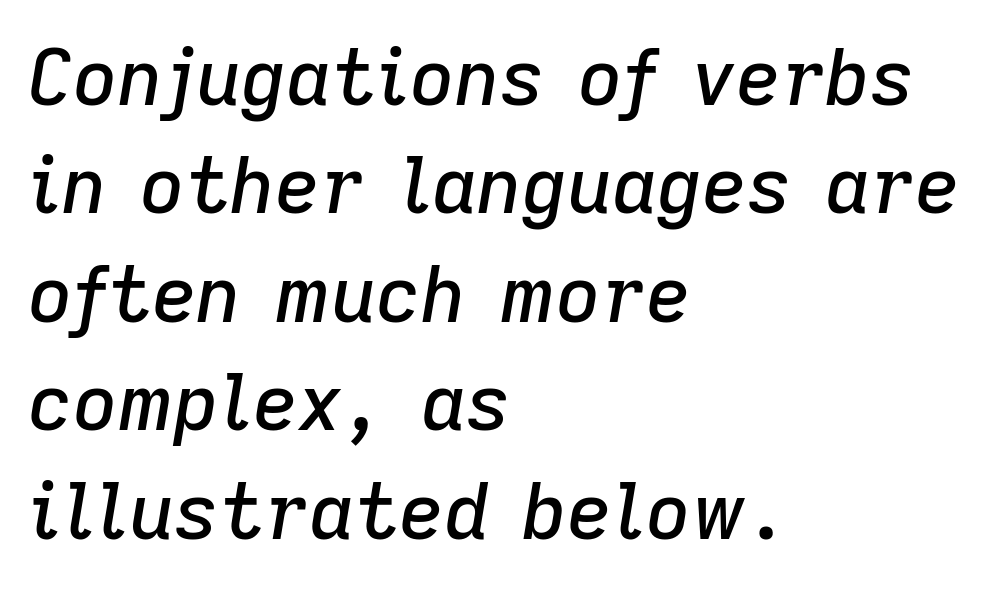
The image shows 78 px text type, italic (leaning right); set left-aligned, normal line spacing (1.39x), normal letter spacing, not underlined; low stroke contrast and a medium x-height.
